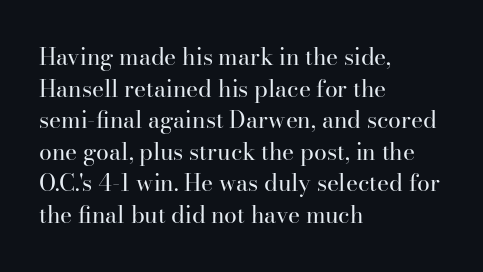
Q: Is the text bold? A: No.
Q: Is the text italic (slanted)? A: No, it is upright.
Q: Is the text underlined? A: No.
Q: How is the paragraph aligned? A: Left-aligned.
Q: Is the spacing between letters normal or unusually wide? A: Normal.
Q: Is the spacing between lines tight, normal or loose? A: Normal.
